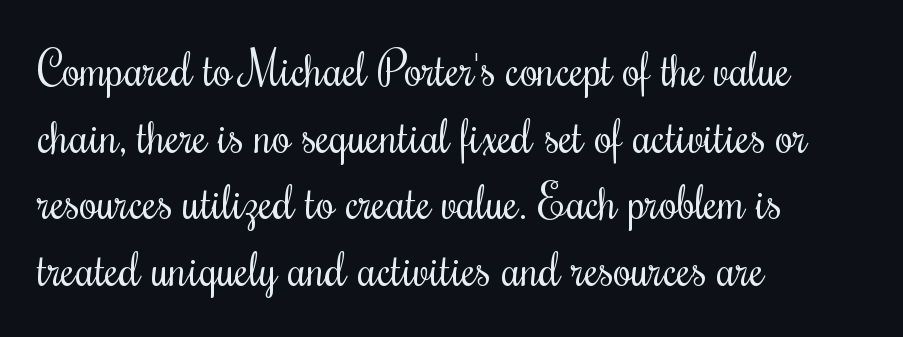
Descender tails drop into unmarked territory. Regular leading. Vertical stems look standard width or narrower in stroke. Typographically, this falls in the serif category.
